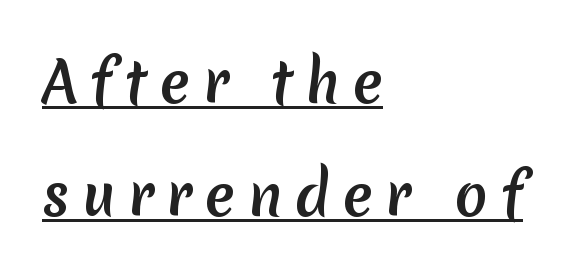
{"serif": "no", "width": "normal", "stroke_contrast": "medium", "x_height": "medium", "monospaced": "no", "underline": "yes", "align": "left", "line_spacing": "loose", "line_spacing_ratio": 2.06, "letter_spacing": "wide", "letter_spacing_em": 0.23, "glyph_px": 55}
